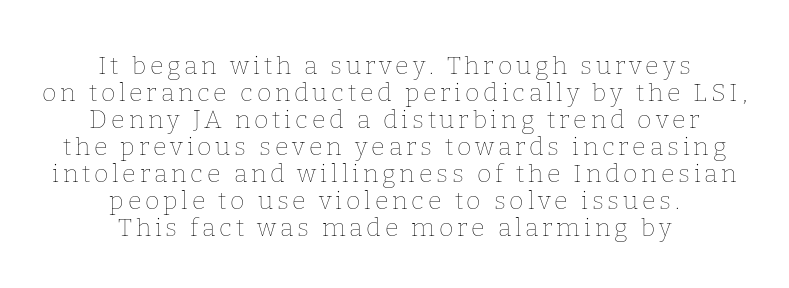
{"italic": "no", "bold": "no", "underline": "no", "align": "center", "line_spacing": "tight", "line_spacing_ratio": 1.08, "glyph_px": 25}
